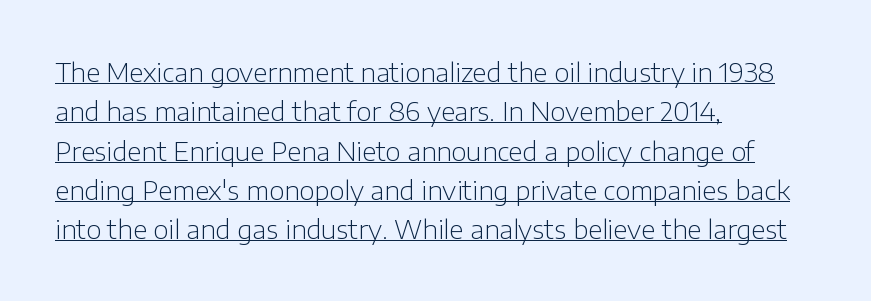
{"italic": "no", "bold": "no", "underline": "yes", "align": "left", "line_spacing": "normal", "line_spacing_ratio": 1.51, "letter_spacing": "normal", "letter_spacing_em": 0.0, "glyph_px": 26}
